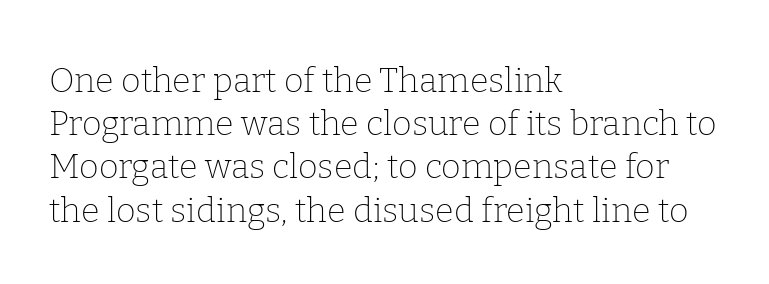
Q: Is the text bold? A: No.
Q: Is the text italic (slanted)? A: No, it is upright.
Q: Is the typeface a serif or a sans-serif typeface? A: Serif.
Q: Is the text underlined? A: No.
Q: How is the paragraph aligned? A: Left-aligned.
Q: Is the spacing between letters normal or unusually wide? A: Normal.
Q: Is the spacing between lines tight, normal or loose? A: Normal.
Q: Width (condensed, normal, or wide)? A: Normal.
Q: Stroke contrast? A: Low.
Q: x-height? A: Medium.
Q: Monospaced? A: No.
